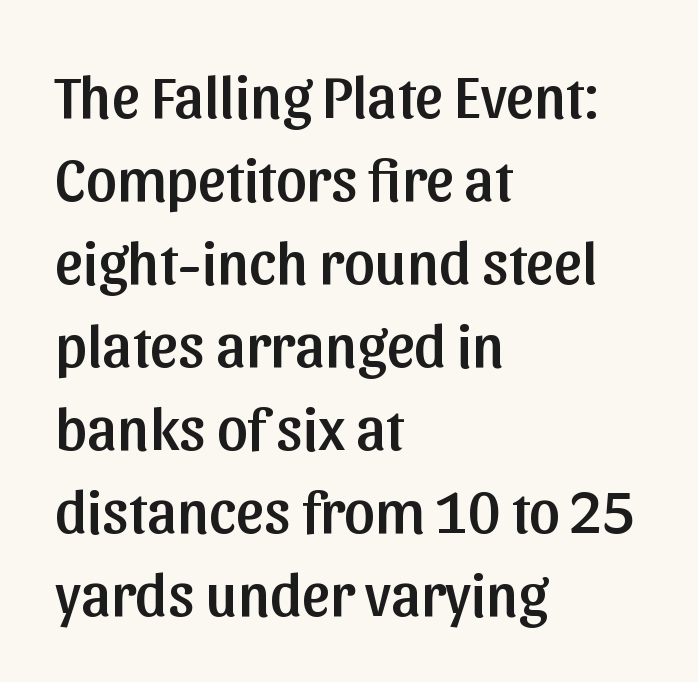
The image shows 61 px sans-serif type, upright; set left-aligned, normal line spacing (1.36x), normal letter spacing, not underlined; low stroke contrast and a medium x-height.
